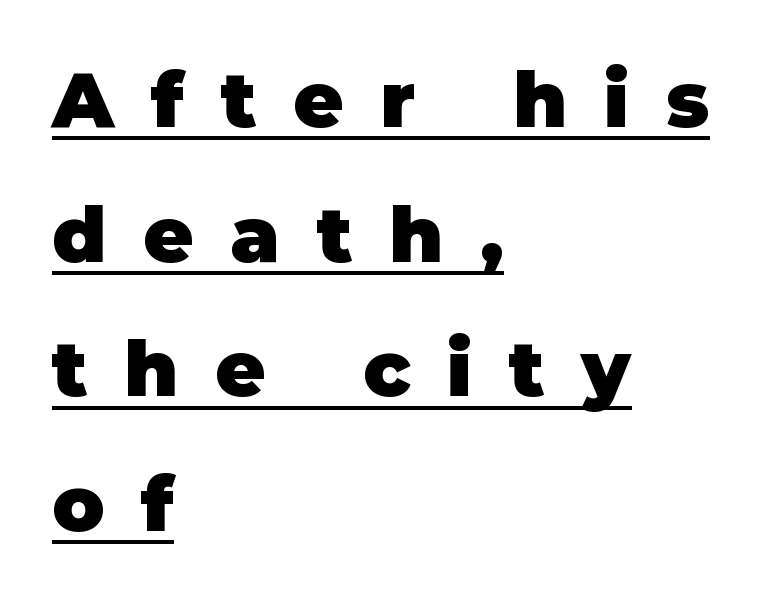
Q: Is the text bold? A: Yes.
Q: Is the text italic (slanted)? A: No, it is upright.
Q: Is the typeface a serif or a sans-serif typeface? A: Sans-serif.
Q: Is the text underlined? A: Yes.
Q: How is the paragraph aligned? A: Left-aligned.
Q: Is the spacing between letters normal or unusually wide? A: Unusually wide.
Q: Width (condensed, normal, or wide)? A: Normal.
Q: Stroke contrast? A: Low.
Q: x-height? A: Large.
Q: Monospaced? A: No.
